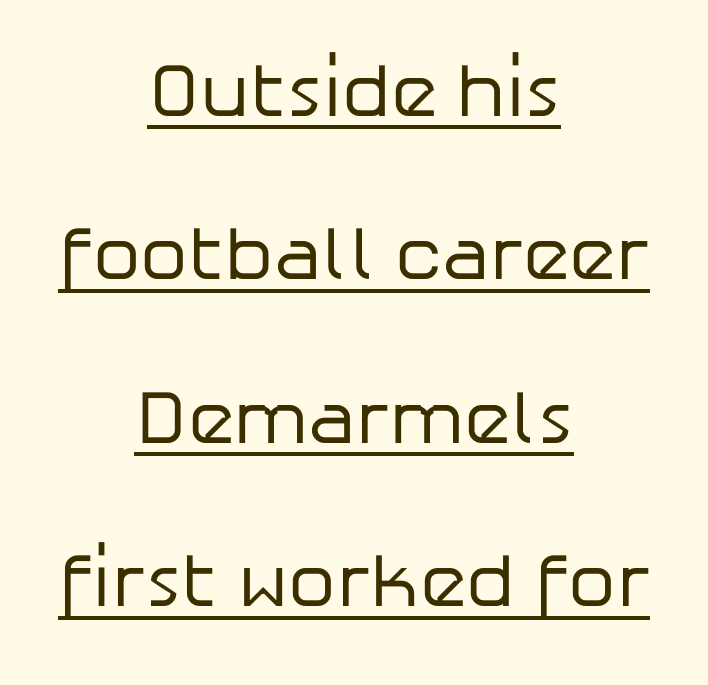
Q: Is the text bold? A: No.
Q: Is the text italic (slanted)? A: No, it is upright.
Q: Is the typeface a serif or a sans-serif typeface? A: Sans-serif.
Q: Is the text underlined? A: Yes.
Q: How is the paragraph aligned? A: Centered.
Q: Is the spacing between letters normal or unusually wide? A: Normal.
Q: Is the spacing between lines tight, normal or loose? A: Loose.
Q: Width (condensed, normal, or wide)? A: Normal.
Q: Stroke contrast? A: Low.
Q: x-height? A: Medium.
Q: Monospaced? A: No.
